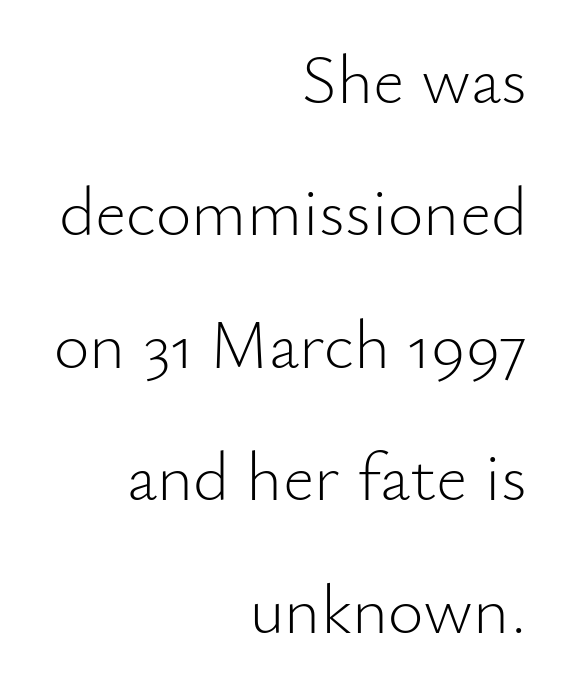
Q: Is the text bold? A: No.
Q: Is the text italic (slanted)? A: No, it is upright.
Q: Is the typeface a serif or a sans-serif typeface? A: Sans-serif.
Q: Is the text underlined? A: No.
Q: How is the paragraph aligned? A: Right-aligned.
Q: Is the spacing between letters normal or unusually wide? A: Normal.
Q: Is the spacing between lines tight, normal or loose? A: Loose.
Q: Width (condensed, normal, or wide)? A: Normal.
Q: Stroke contrast? A: Low.
Q: x-height? A: Small.
Q: Monospaced? A: No.
